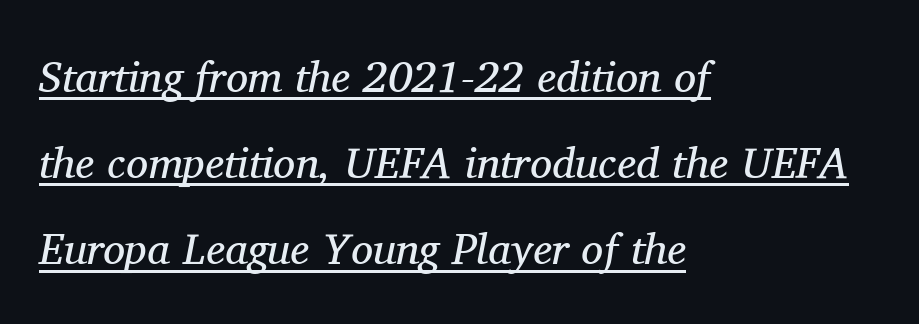
Students, observe: this is what heavily led, spacious text looks like. The passage shown leans; its letterforms are oblique. Between one letter and the next there's only the usual sliver of space. Every row of glyphs begins at an identical x-position on the left. Here the designer chose a conventional face with non-uniform glyph widths. This reads as an unemphasized weight, regular at the heaviest.
